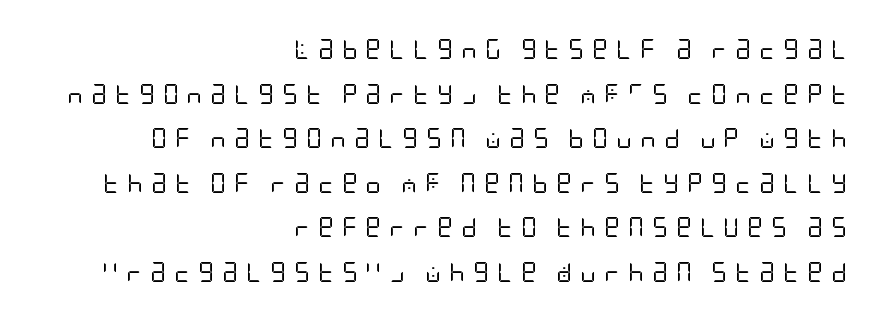
A typesetter would mark this as roman, not italic. Is the stroke heavy? The answer is a plain regular-or-lighter. Summary of vertical rhythm: relaxed, with wide interline spacing. Descenders are the only things crossing below the line.
